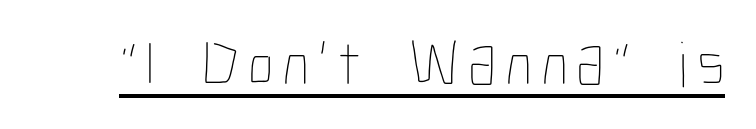
The image shows 65 px thin, condensed type, upright; set underlined; low stroke contrast and a medium x-height.
